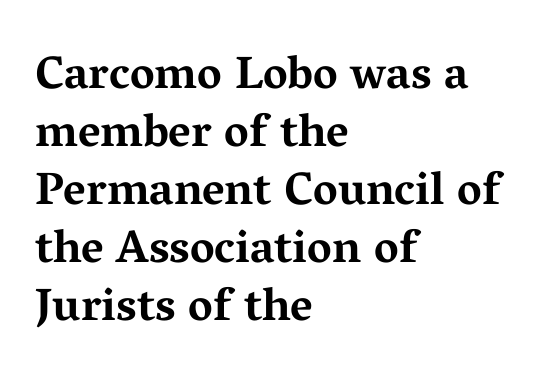
The image shows 46 px bold, wide serif type, upright; set left-aligned, normal line spacing (1.26x), normal letter spacing, not underlined; medium stroke contrast and a medium x-height.
